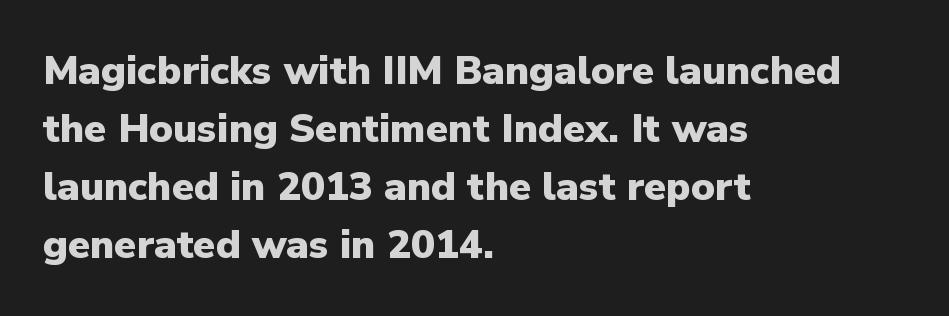
The image shows 40 px heavy sans-serif type, upright; set left-aligned, normal line spacing (1.45x), normal letter spacing, not underlined; low stroke contrast and a medium x-height.
